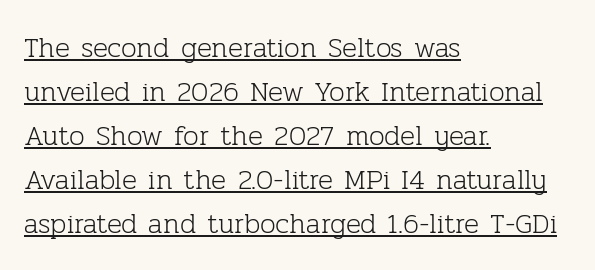
Each new line begins a customary step beneath the previous one. Quick note: not italic, upright. Stems and bowls with no extra thickness — not bold. This is underlined copy, the kind a proofreader might mark for attention. Character widths vary here, with narrow letters taking less room than wide ones. Default kerning and tracking; the words read as compact shapes.
